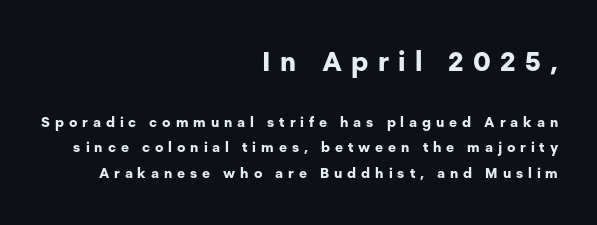
{"italic": "no", "bold": "yes", "underline": "no", "align": "right", "line_spacing_ratio": 1.82, "letter_spacing": "wide", "letter_spacing_em": 0.35, "larger_block": "first", "size_ratio": 1.93, "glyph_px": 27}
